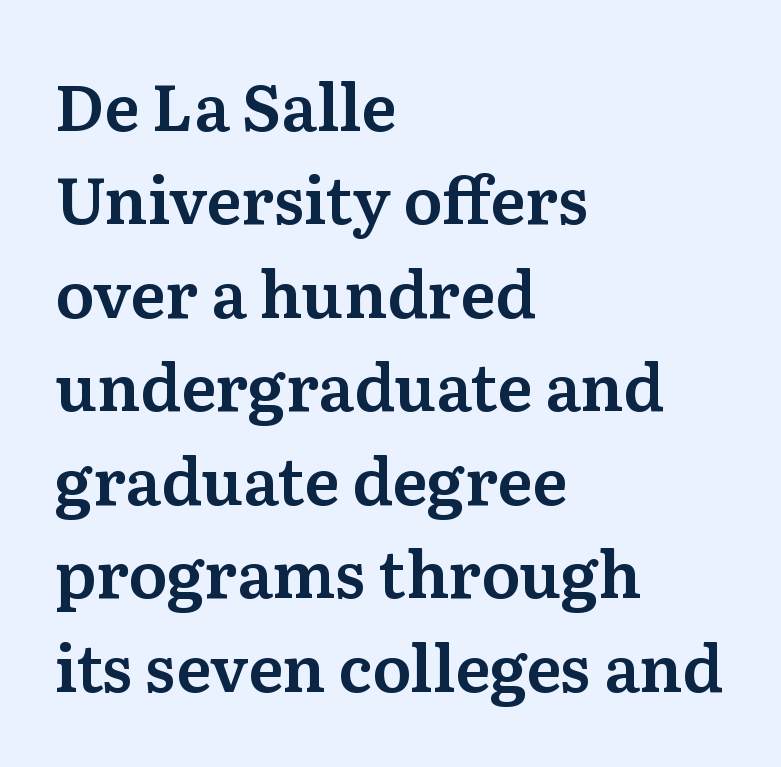
Horizontal bands of white between lines are of average thickness. When letters stand straight like this, we call the style roman or upright. One-word summary of the alignment: left. Check under the words: just untouched page. Varying glyph widths throughout — classic text-font behaviour.
